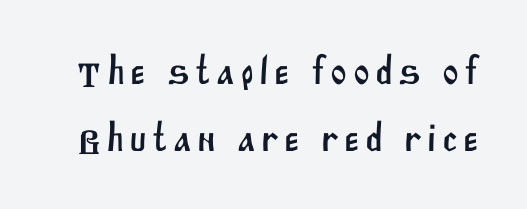
{"serif": "no", "width": "normal", "stroke_contrast": "medium", "x_height": "large", "monospaced": "no", "underline": "no", "line_spacing": "normal", "line_spacing_ratio": 1.68, "glyph_px": 40}
